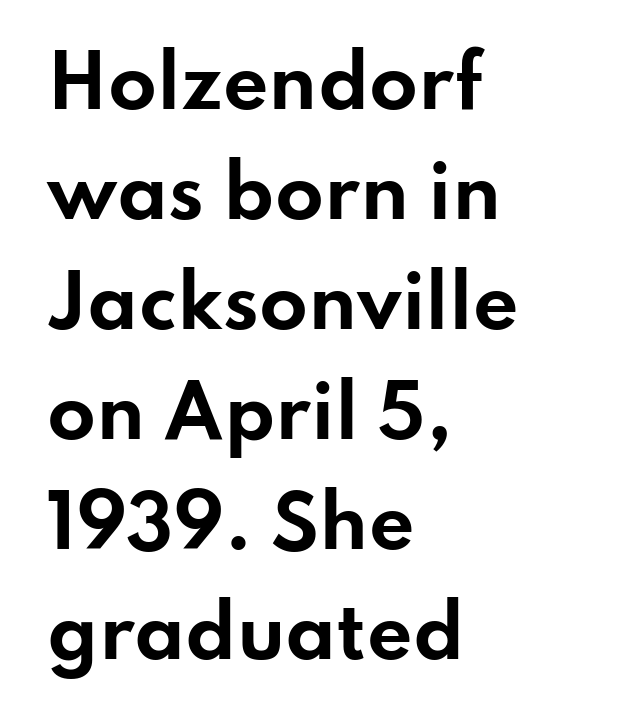
The image shows 71 px bold, wide sans-serif type, upright; set left-aligned, normal line spacing (1.55x), normal letter spacing, not underlined; low stroke contrast and a small x-height.
